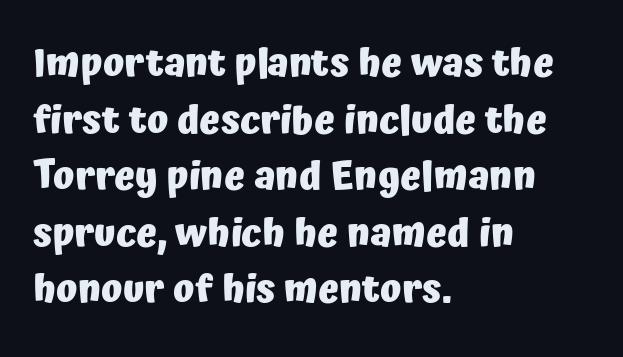
Q: Is the text bold? A: Yes.
Q: Is the text italic (slanted)? A: No, it is upright.
Q: Is the typeface a serif or a sans-serif typeface? A: Sans-serif.
Q: Is the text underlined? A: No.
Q: How is the paragraph aligned? A: Left-aligned.
Q: Is the spacing between letters normal or unusually wide? A: Normal.
Q: Is the spacing between lines tight, normal or loose? A: Normal.
Q: Width (condensed, normal, or wide)? A: Normal.
Q: Stroke contrast? A: Low.
Q: x-height? A: Medium.
Q: Monospaced? A: No.
